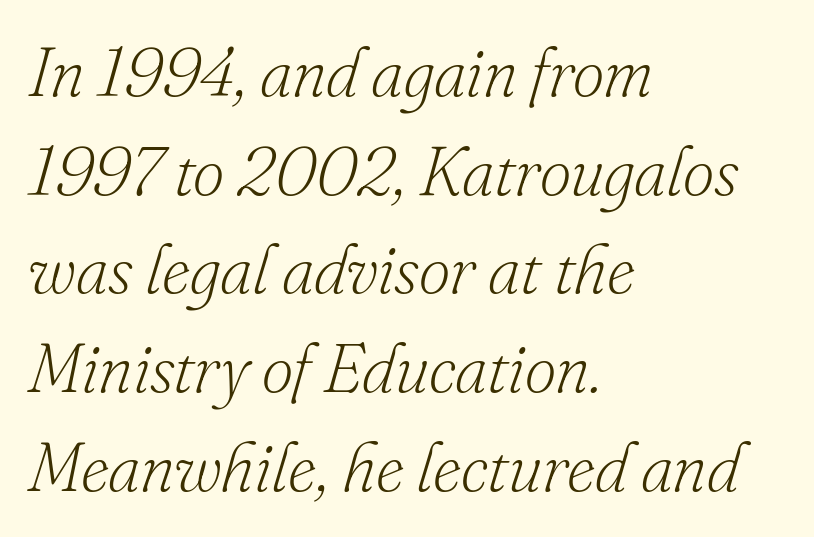
The typography opts for an oblique posture over an upright one. The typeface chosen for these lines features serifs. The letterforms sit at book weight or below. Unmarked baselines from the first word to the last. In terms of letterspacing, this is plain default setting.
